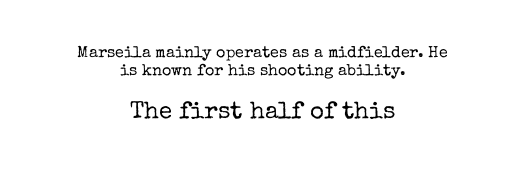
Q: Is the text bold? A: No.
Q: Is the text italic (slanted)? A: No, it is upright.
Q: Is the text underlined? A: No.
Q: How is the paragraph aligned? A: Centered.
Q: Is the spacing between letters normal or unusually wide? A: Normal.
Q: Is the spacing between lines tight, normal or loose? A: Tight.
Q: Which block of text is set in a larger size, the first (top) or the second (bottom)? A: The second (bottom) one.
